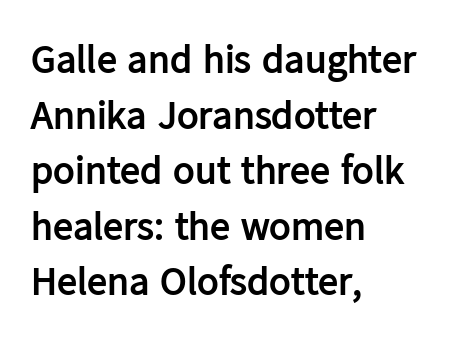
The image shows 40 px semibold sans-serif type, upright; set left-aligned, normal line spacing (1.39x), normal letter spacing, not underlined; low stroke contrast and a medium x-height.
